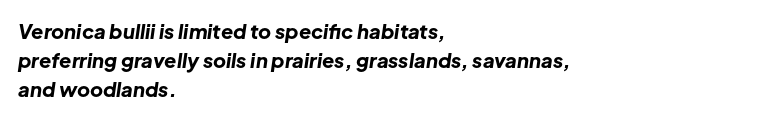
Line starts are locked; line ends wander. The horizontal fit of the characters is conventional and even. The whole block is typeset with a tilt. The leading is moderate, giving the passage an even texture.
